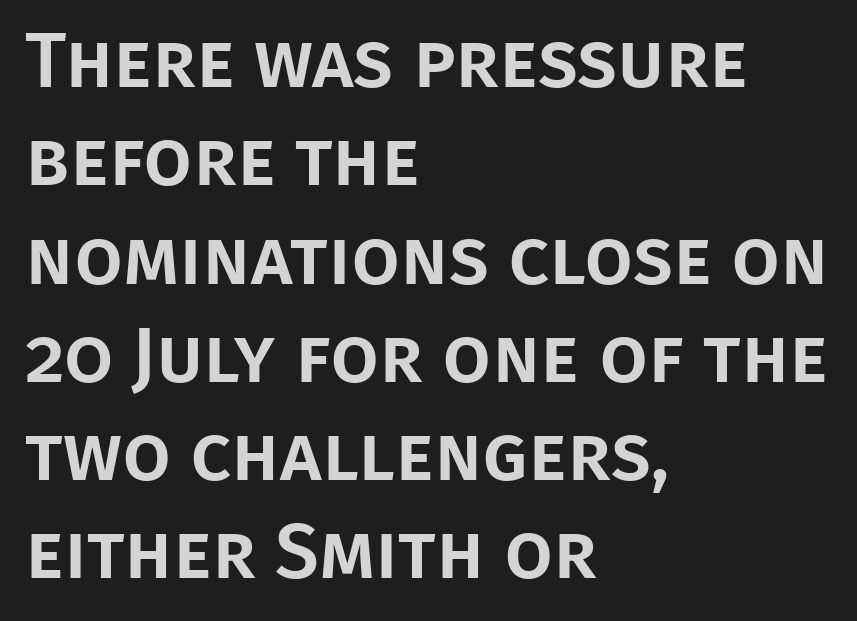
{"serif": "no", "italic": "no", "width": "normal", "stroke_contrast": "low", "x_height": "large", "monospaced": "no", "underline": "no", "align": "left", "line_spacing": "normal", "line_spacing_ratio": 1.26, "letter_spacing": "normal", "letter_spacing_em": 0.0, "glyph_px": 78}
